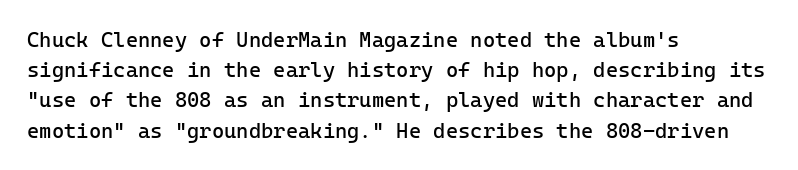
{"italic": "no", "bold": "no", "underline": "no", "align": "left", "line_spacing": "normal", "line_spacing_ratio": 1.44, "letter_spacing": "normal", "letter_spacing_em": 0.0, "glyph_px": 21}
